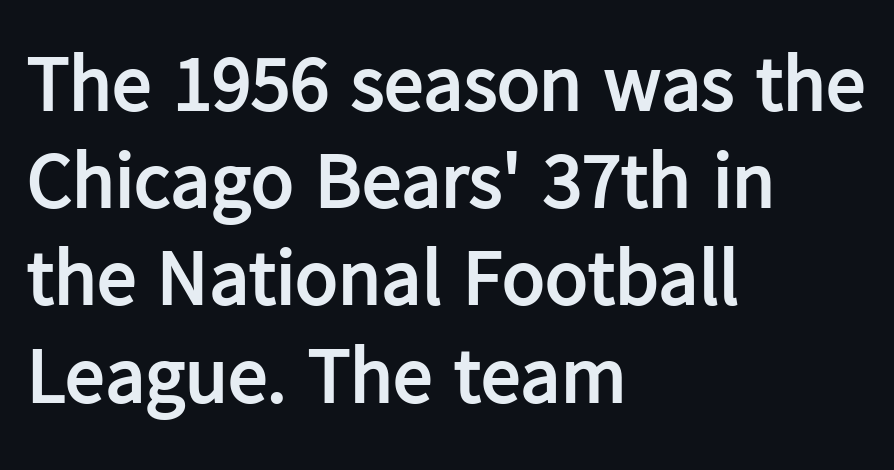
The image shows 79 px semibold sans-serif type, upright; set left-aligned, line spacing 1.23x, normal letter spacing, not underlined; low stroke contrast and a medium x-height.
